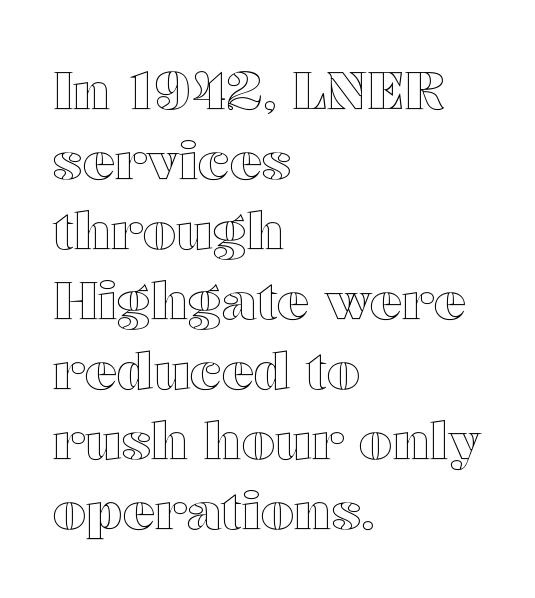
The image shows 53 px wide type, upright; set left-aligned, normal line spacing (1.32x), normal letter spacing, not underlined; a medium x-height.
